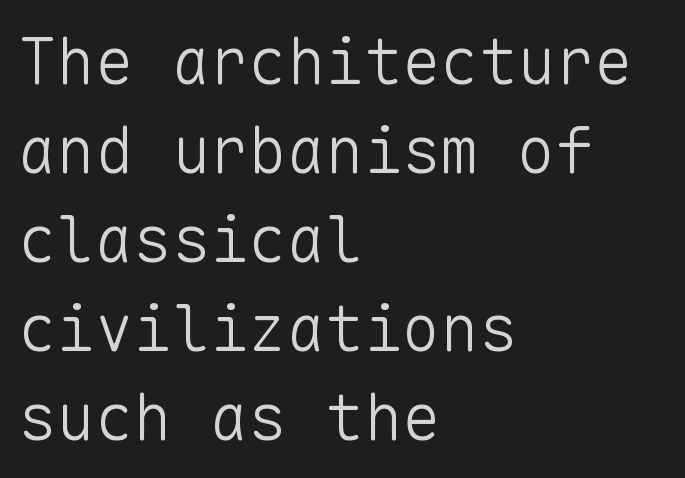
The image shows 64 px light sans-serif type, upright, monospaced; set left-aligned, normal line spacing (1.39x), normal letter spacing, not underlined; low stroke contrast and a medium x-height.
